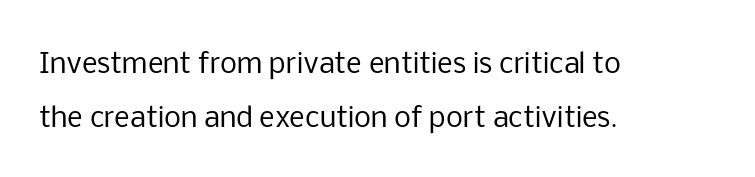
{"italic": "no", "bold": "no", "underline": "no", "align": "left", "line_spacing": "loose", "line_spacing_ratio": 1.99, "letter_spacing": "normal", "letter_spacing_em": 0.0, "glyph_px": 27}
